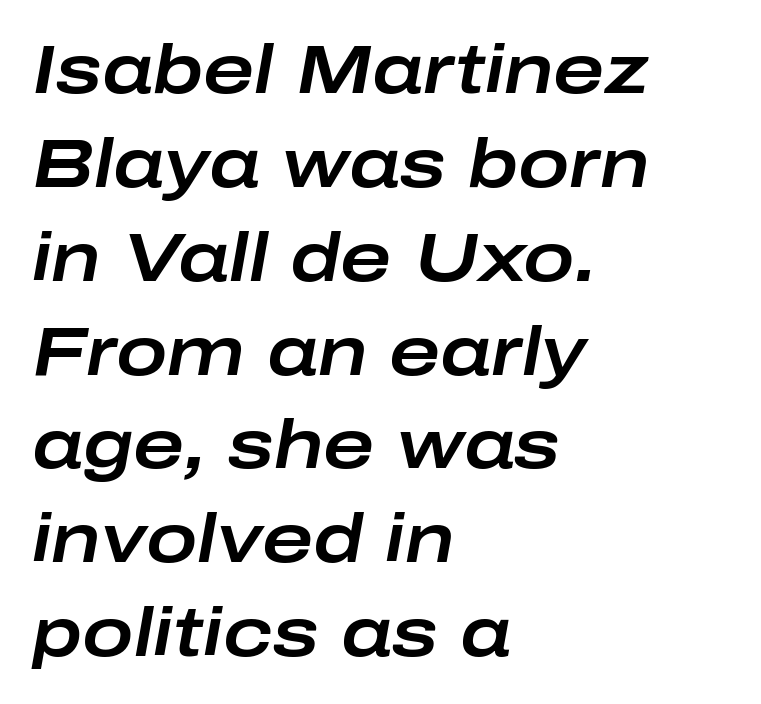
Q: Is the text italic (slanted)? A: Yes, it leans right by about 10 degrees.
Q: Is the text underlined? A: No.
Q: How is the paragraph aligned? A: Left-aligned.
Q: Is the spacing between letters normal or unusually wide? A: Normal.
Q: Is the spacing between lines tight, normal or loose? A: Normal.
Q: Width (condensed, normal, or wide)? A: Wide.
Q: Stroke contrast? A: Low.
Q: x-height? A: Medium.
Q: Monospaced? A: No.
